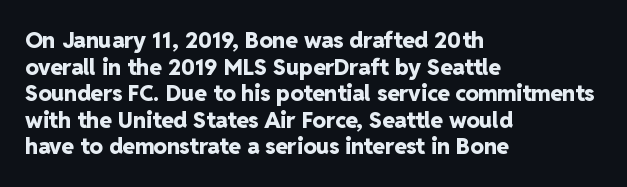
The image shows 22 px bold type, upright; set left-aligned, line spacing 1.21x, normal letter spacing, not underlined.
